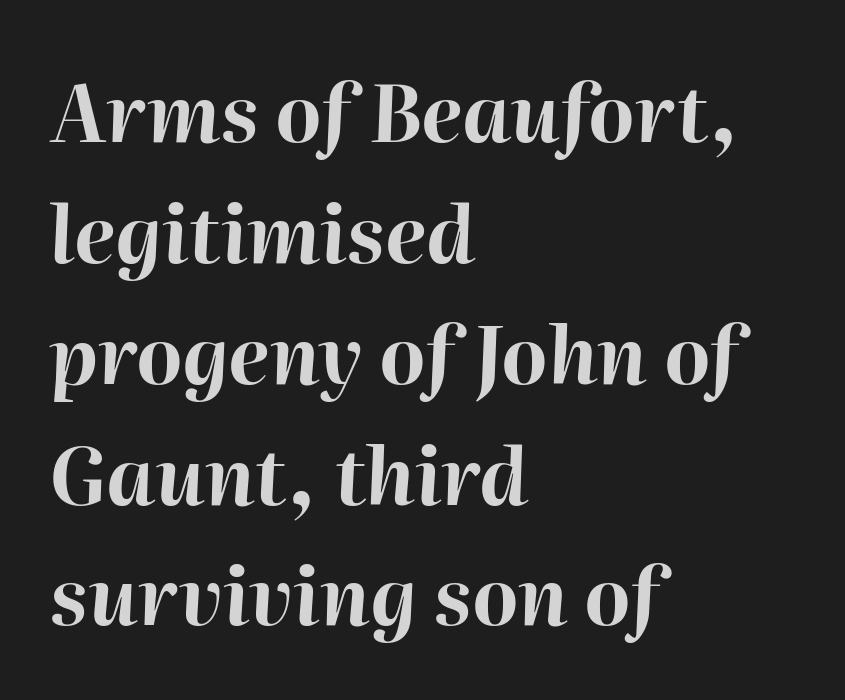
Q: Is the text bold? A: Yes.
Q: Is the text italic (slanted)? A: Yes, it leans right by about 2 degrees.
Q: Is the text underlined? A: No.
Q: How is the paragraph aligned? A: Left-aligned.
Q: Is the spacing between letters normal or unusually wide? A: Normal.
Q: Is the spacing between lines tight, normal or loose? A: Normal.
Q: Width (condensed, normal, or wide)? A: Normal.
Q: Stroke contrast? A: High.
Q: x-height? A: Medium.
Q: Monospaced? A: No.
